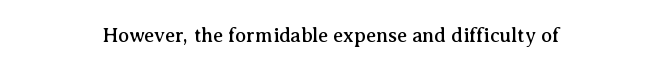
{"italic": "no", "underline": "no", "align": "center", "letter_spacing": "normal", "letter_spacing_em": 0.0, "glyph_px": 20}
